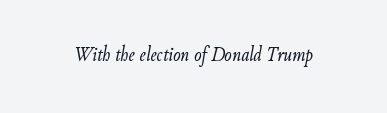
{"italic": "yes", "lean": "right", "slant_degrees": 9, "bold": "no", "underline": "no", "letter_spacing": "normal", "letter_spacing_em": 0.0, "glyph_px": 22}
